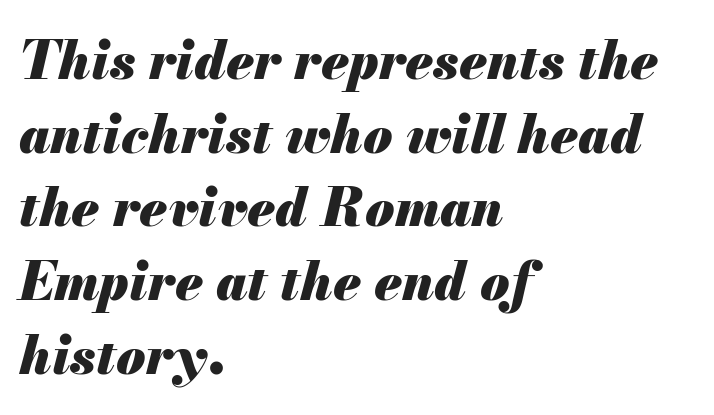
Q: Is the text bold? A: Yes.
Q: Is the text italic (slanted)? A: Yes, it leans right by about 13 degrees.
Q: Is the text underlined? A: No.
Q: How is the paragraph aligned? A: Left-aligned.
Q: Is the spacing between letters normal or unusually wide? A: Normal.
Q: Is the spacing between lines tight, normal or loose? A: Normal.
Q: Width (condensed, normal, or wide)? A: Normal.
Q: Stroke contrast? A: Medium.
Q: x-height? A: Small.
Q: Monospaced? A: No.
